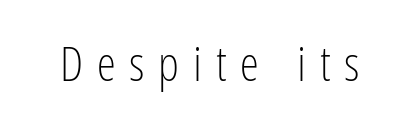
The characters are drawn with everyday or finer stroke widths. These lines are composed in type without serifs. The letters stand straight up with perfectly vertical stems. Do the characters align in a grid? No, the font is proportional. The gaps between neighbouring characters are conspicuously large. The space directly below the letters is spotless.
